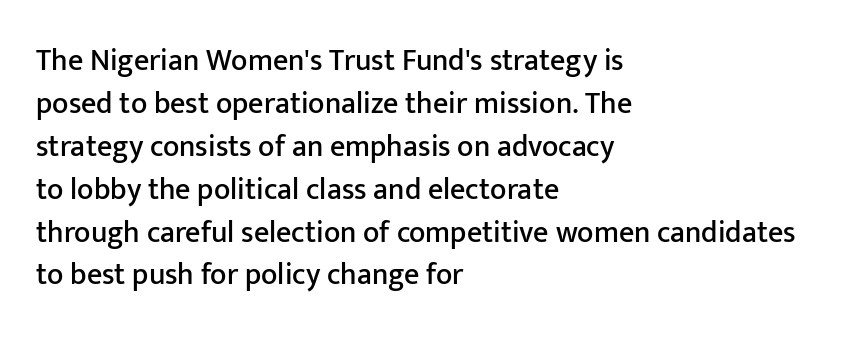
{"serif": "no", "italic": "no", "width": "normal", "stroke_contrast": "low", "x_height": "medium", "monospaced": "no", "underline": "no", "align": "left", "line_spacing": "normal", "line_spacing_ratio": 1.43, "letter_spacing": "normal", "letter_spacing_em": 0.0, "glyph_px": 30}
